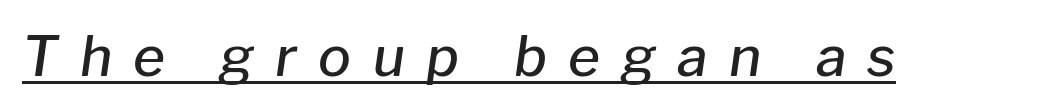
{"italic": "yes", "lean": "right", "slant_degrees": 8, "bold": "semi", "weight": "semibold", "width": "normal", "stroke_contrast": "low", "x_height": "medium", "monospaced": "no", "underline": "yes", "letter_spacing": "wide", "letter_spacing_em": 0.39, "glyph_px": 55}
